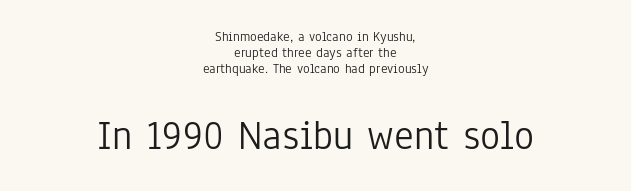
{"serif": "no", "italic": "no", "bold": "no", "weight": "light", "width": "condensed", "stroke_contrast": "low", "x_height": "medium", "monospaced": "no", "underline": "no", "align": "center", "line_spacing": "tight", "line_spacing_ratio": 1.13, "letter_spacing": "normal", "letter_spacing_em": 0.0, "larger_block": "second", "size_ratio": 3.0, "glyph_px": 42}
